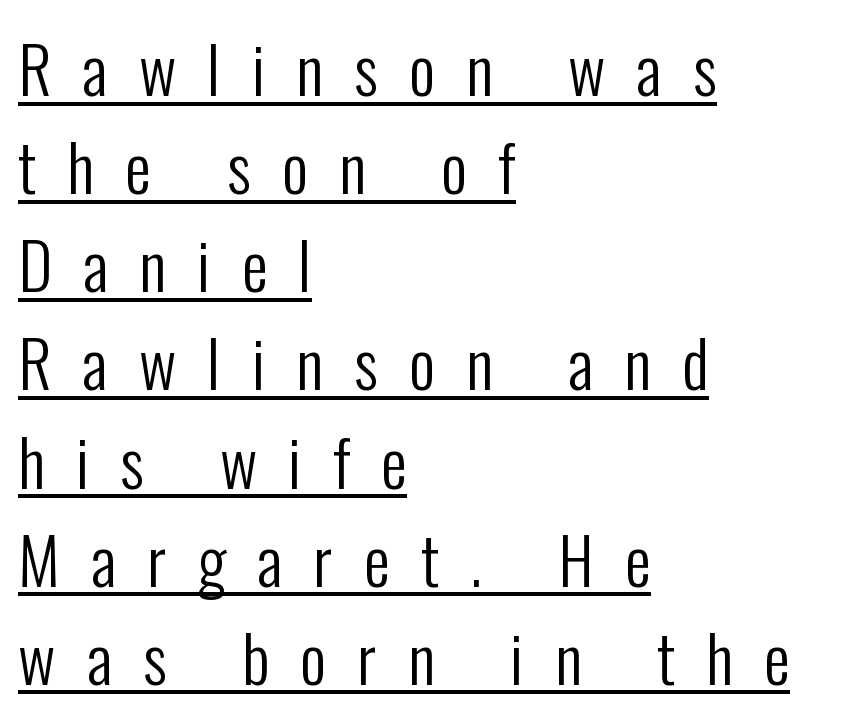
{"serif": "no", "italic": "no", "bold": "no", "weight": "regular", "width": "condensed", "stroke_contrast": "low", "x_height": "medium", "monospaced": "no", "underline": "yes", "align": "left", "line_spacing": "normal", "line_spacing_ratio": 1.51, "letter_spacing": "wide", "letter_spacing_em": 0.48, "glyph_px": 65}
